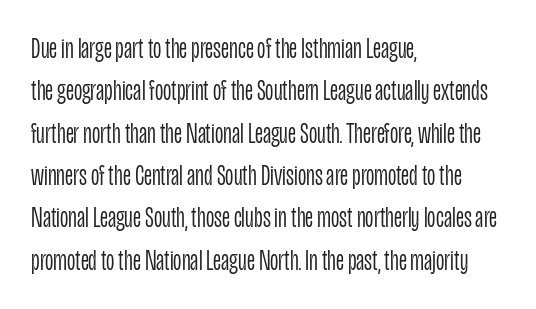
The image shows 29 px light, condensed sans-serif type, upright; set left-aligned, normal line spacing (1.46x), normal letter spacing, not underlined; low stroke contrast and a large x-height.
